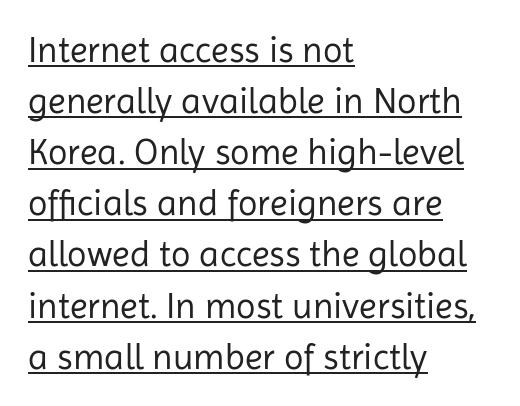
The image shows 36 px regular-weight sans-serif type, upright; set left-aligned, normal line spacing (1.42x), normal letter spacing, underlined; low stroke contrast and a medium x-height.
